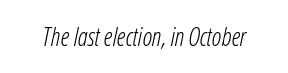
The image shows 25 px text type, italic (leaning right); set normal letter spacing, not underlined.
